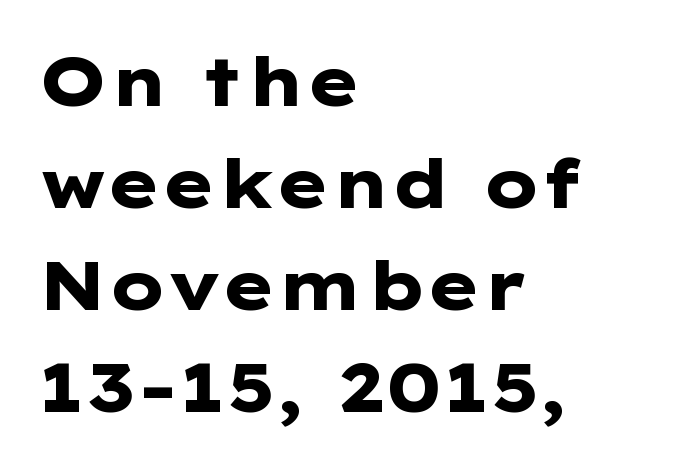
The image shows 68 px heavy, wide sans-serif type, upright; set left-aligned, normal line spacing (1.5x), normal letter spacing, not underlined; low stroke contrast and a medium x-height.
